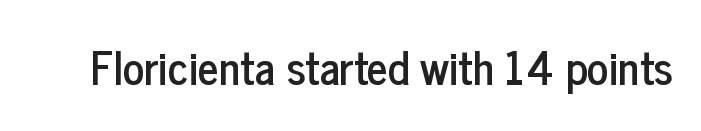
The image shows 45 px condensed sans-serif type, upright; set normal letter spacing, not underlined; low stroke contrast and a medium x-height.
